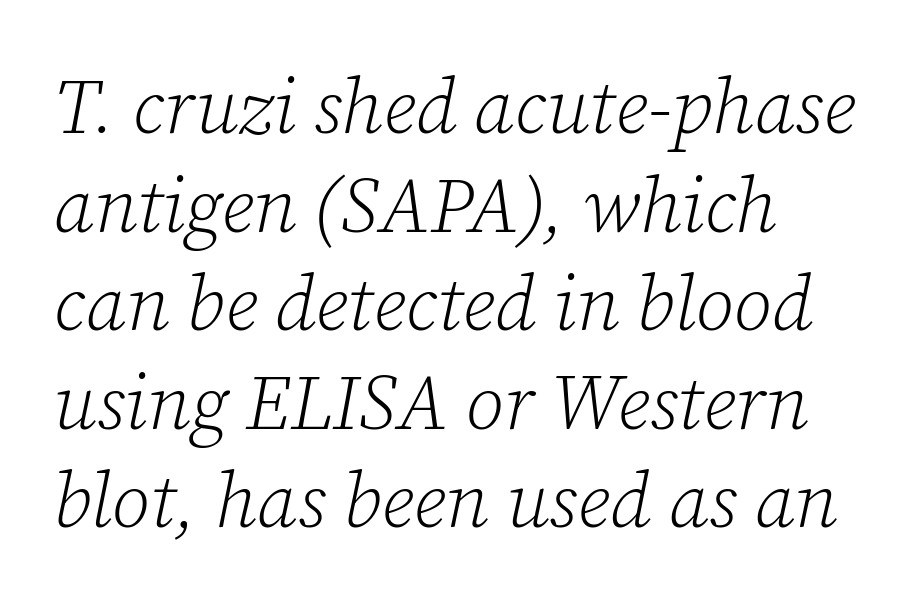
One glance says typical: line gaps are just what's usual. Looks like regular typesetting: each glyph gets only the width it needs. An italicized treatment has been applied to the whole sample. Any mark beneath the type? The region is blank. The font family rendered here belongs to the serif group.
